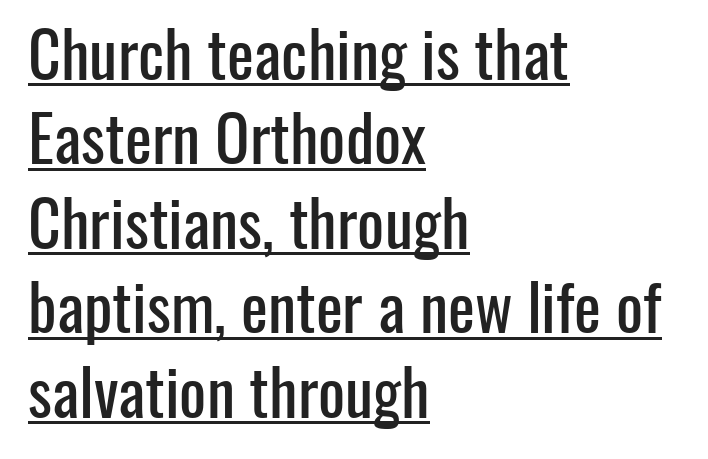
Q: Is the text italic (slanted)? A: No, it is upright.
Q: Is the typeface a serif or a sans-serif typeface? A: Sans-serif.
Q: Is the text underlined? A: Yes.
Q: How is the paragraph aligned? A: Left-aligned.
Q: Is the spacing between letters normal or unusually wide? A: Normal.
Q: Is the spacing between lines tight, normal or loose? A: Normal.
Q: Width (condensed, normal, or wide)? A: Condensed.
Q: Stroke contrast? A: Low.
Q: x-height? A: Medium.
Q: Monospaced? A: No.
